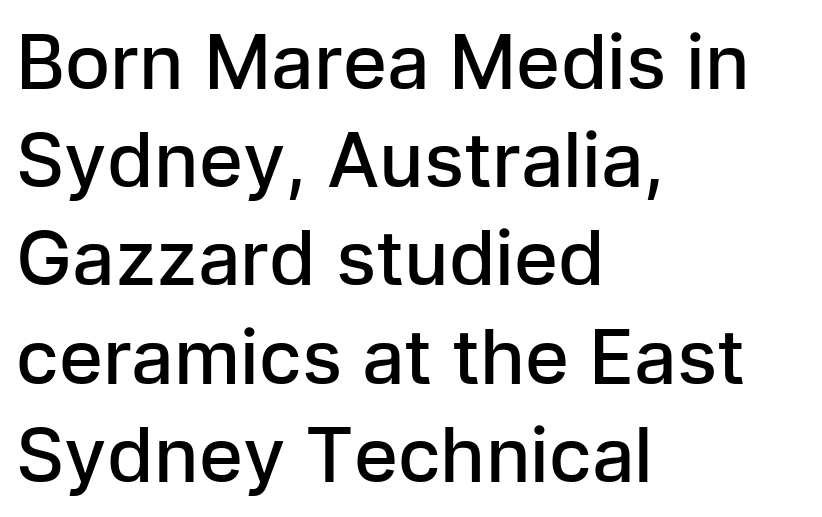
The image shows 75 px semibold sans-serif type, upright; set left-aligned, normal line spacing (1.31x), normal letter spacing, not underlined; low stroke contrast and a medium x-height.
